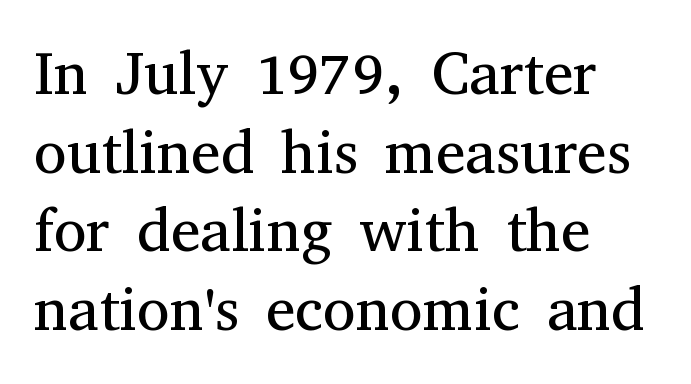
The image shows 60 px regular-weight serif type, upright; set left-aligned, normal line spacing (1.31x), normal letter spacing, not underlined; medium stroke contrast and a medium x-height.
